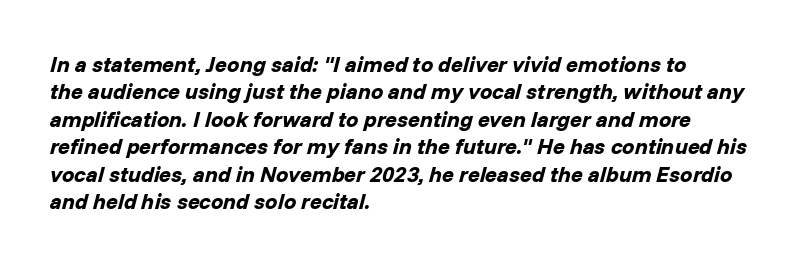
{"italic": "yes", "lean": "right", "slant_degrees": 14, "bold": "yes", "underline": "no", "align": "left", "line_spacing": "normal", "line_spacing_ratio": 1.25, "letter_spacing": "normal", "letter_spacing_em": 0.0, "glyph_px": 22}
